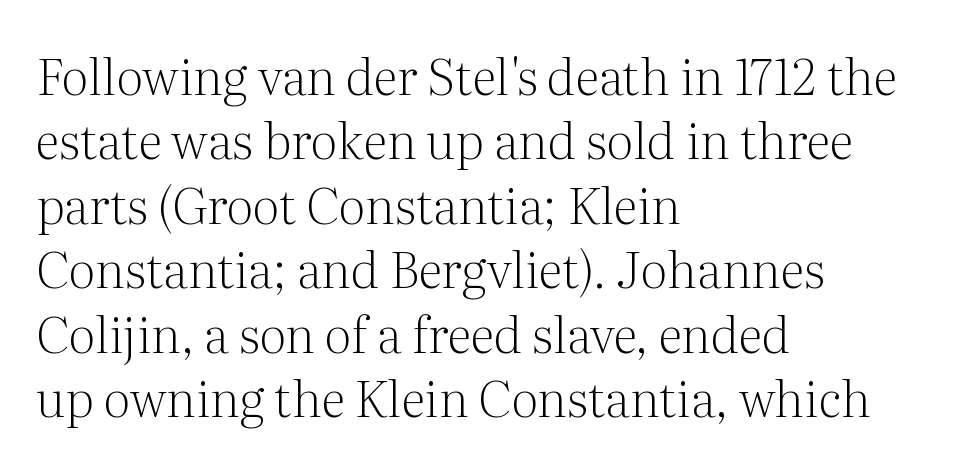
The typeface has the unassuming heft of standard copy or less. The passage shown is typed in a proportional face where columns would drift. Are there feet on the stems? There are — it's a serif. The baseline area is clear. Words appear dense and cohesive because spacing is normal.
